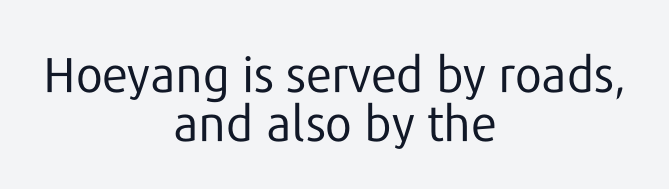
The image shows 49 px regular-weight sans-serif type, upright; set centered, tight line spacing (0.99x), normal letter spacing, not underlined; low stroke contrast and a medium x-height.
